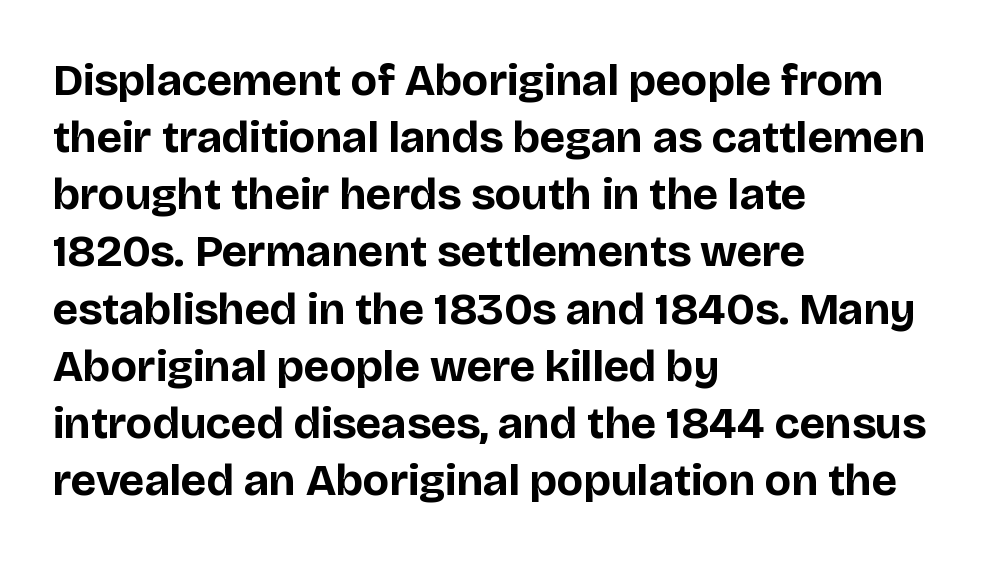
Look at the tracking — it's just the regular setting, nothing added. The lines sit at an ordinary, default distance from one another. Look at the stroke-to-counter ratio: heavy, a bold. A bare baseline throughout the passage. Ordinary non-slanted type is in use.
